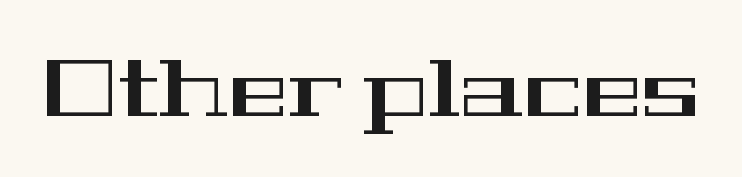
Q: Is the text italic (slanted)? A: No, it is upright.
Q: Is the typeface a serif or a sans-serif typeface? A: Serif.
Q: Is the text underlined? A: No.
Q: Is the spacing between letters normal or unusually wide? A: Normal.
Q: Width (condensed, normal, or wide)? A: Wide.
Q: Stroke contrast? A: High.
Q: x-height? A: Medium.
Q: Monospaced? A: No.
